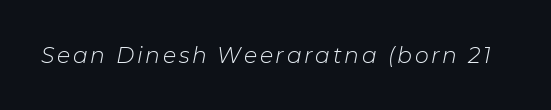
{"italic": "yes", "lean": "right", "slant_degrees": 11, "bold": "no", "underline": "no", "glyph_px": 22}
